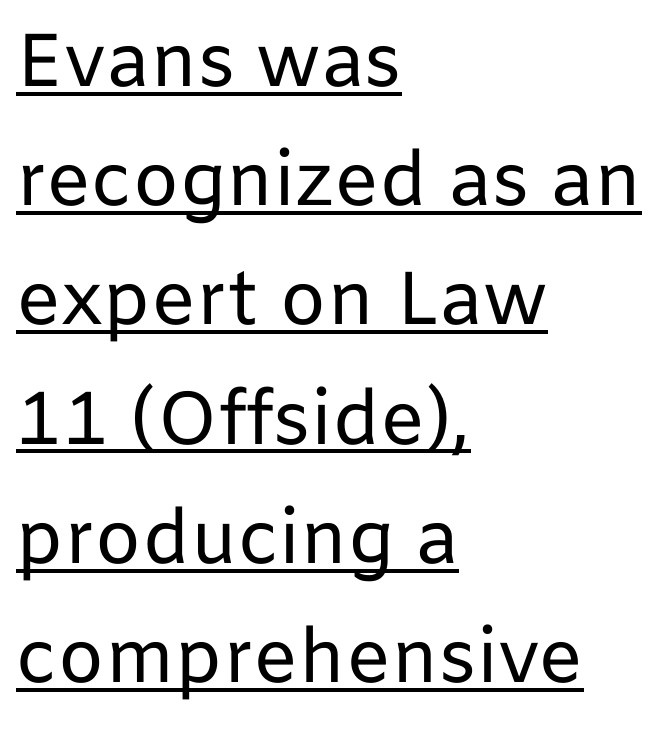
The image shows 75 px regular-weight sans-serif type, upright; set left-aligned, normal line spacing (1.59x), normal letter spacing, underlined; low stroke contrast and a medium x-height.
